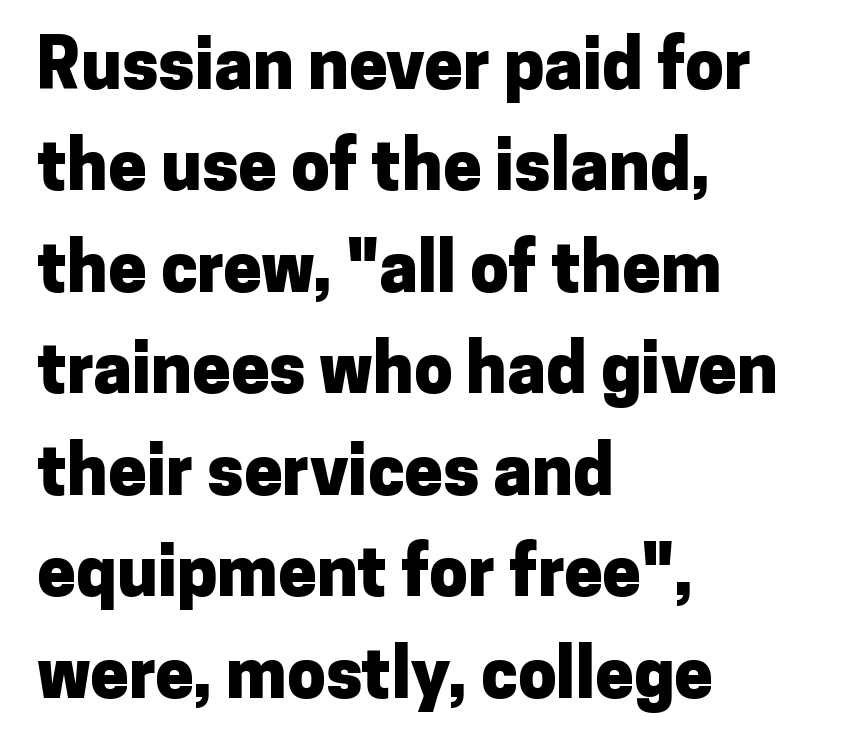
Compared with a centered layout, this one pins lines to the left instead. Letters rest on an invisible, unmarked baseline. The lines sit at an ordinary, default distance from one another. Emphasis by weight is at full strength: bold. Stroke terminals: plain, sans-serif.
